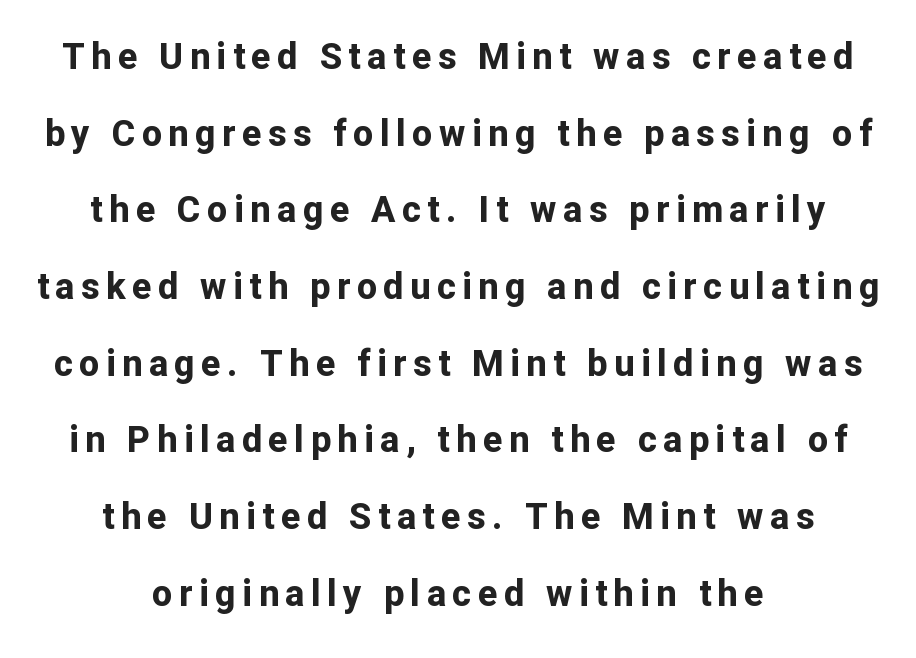
The image shows 36 px bold sans-serif type, upright; set centered, loose line spacing (2.13x), not underlined; low stroke contrast and a medium x-height.
